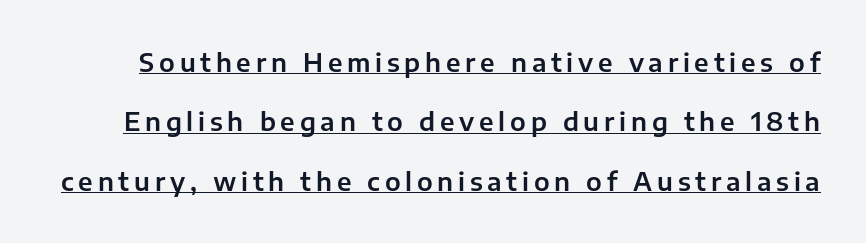
{"italic": "no", "underline": "yes", "line_spacing": "loose", "line_spacing_ratio": 2.38, "glyph_px": 25}
